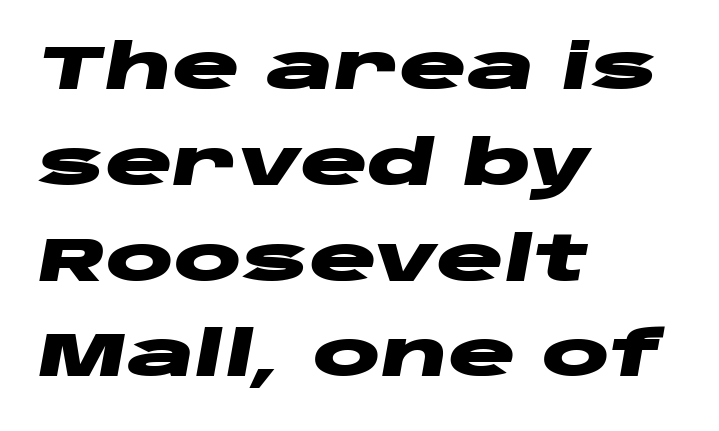
Q: Is the text bold? A: Yes.
Q: Is the text italic (slanted)? A: Yes, it leans right by about 10 degrees.
Q: Is the text underlined? A: No.
Q: How is the paragraph aligned? A: Left-aligned.
Q: Is the spacing between letters normal or unusually wide? A: Normal.
Q: Is the spacing between lines tight, normal or loose? A: Normal.
Q: Width (condensed, normal, or wide)? A: Wide.
Q: Stroke contrast? A: Low.
Q: x-height? A: Large.
Q: Monospaced? A: No.
